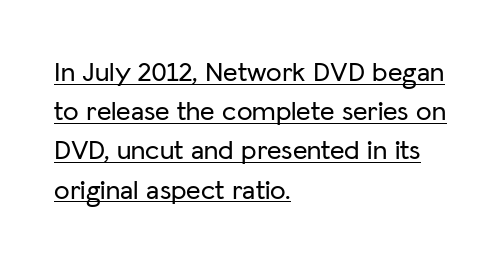
One glance says typical: line gaps are just what's usual. It's the straight-up-and-down kind of type. Every row of glyphs begins at an identical x-position on the left. The string is rendered with underlining switched on. Students, note that the glyphs here touch the page at normal intervals.
